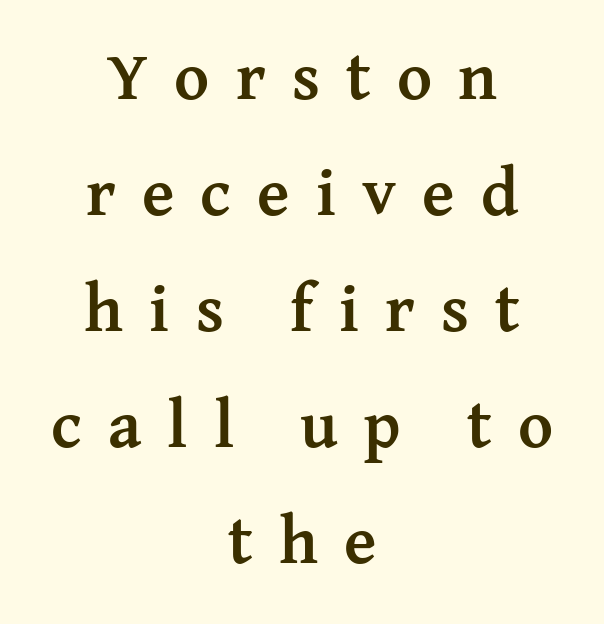
Q: Is the text bold? A: Yes.
Q: Is the text italic (slanted)? A: No, it is upright.
Q: Is the typeface a serif or a sans-serif typeface? A: Serif.
Q: Is the text underlined? A: No.
Q: How is the paragraph aligned? A: Centered.
Q: Is the spacing between letters normal or unusually wide? A: Unusually wide.
Q: Width (condensed, normal, or wide)? A: Normal.
Q: Stroke contrast? A: Medium.
Q: x-height? A: Medium.
Q: Monospaced? A: No.
